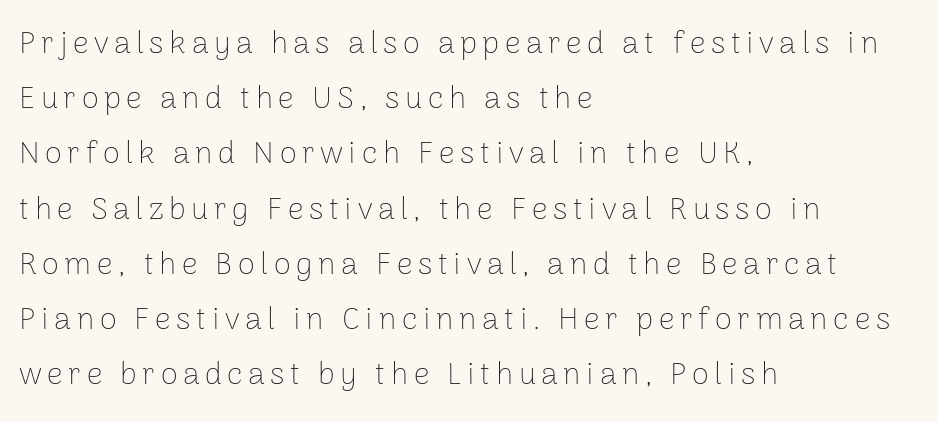
The image shows 31 px thin sans-serif type, upright; set left-aligned, line spacing 1.78x, not underlined; low stroke contrast and a medium x-height.
